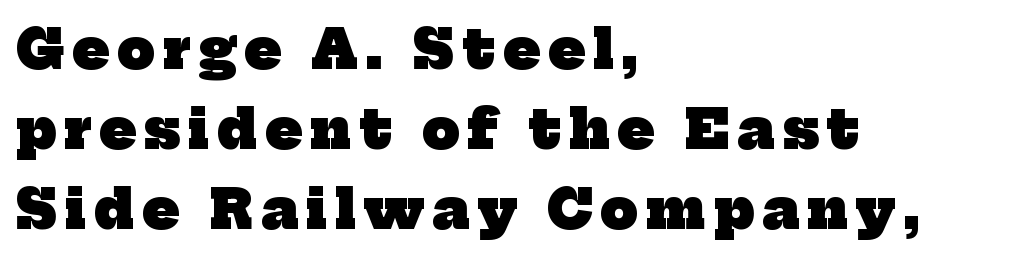
Is this a fixed-width face? No — the glyphs have proportional, varying widths. Vertically, the passage feels balanced, rows spaced as you'd expect. Stroke terminals: seriffed. The baseline area is clear.
